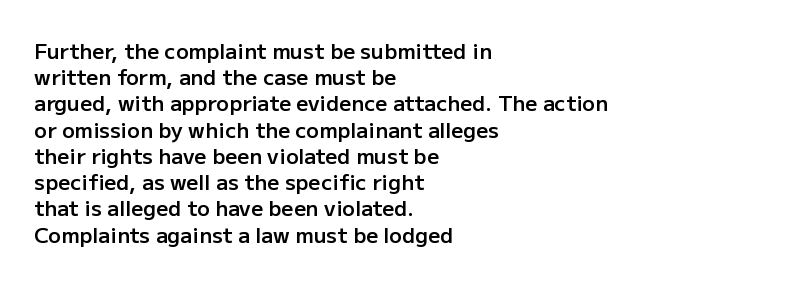
Q: Is the text bold? A: Semi-bold.
Q: Is the text italic (slanted)? A: No, it is upright.
Q: Is the text underlined? A: No.
Q: How is the paragraph aligned? A: Left-aligned.
Q: Is the spacing between letters normal or unusually wide? A: Normal.
Q: Is the spacing between lines tight, normal or loose? A: Normal.
